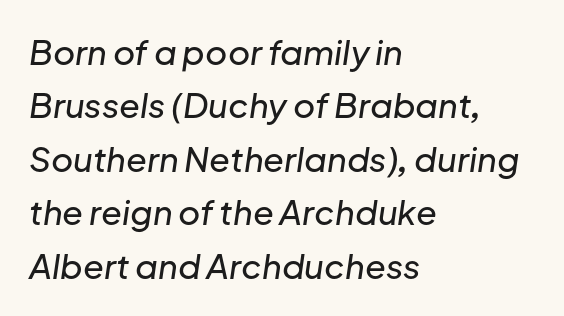
{"italic": "yes", "lean": "right", "slant_degrees": 8, "width": "normal", "stroke_contrast": "low", "x_height": "medium", "monospaced": "no", "underline": "no", "align": "left", "line_spacing": "normal", "line_spacing_ratio": 1.57, "letter_spacing": "normal", "letter_spacing_em": 0.0, "glyph_px": 34}
